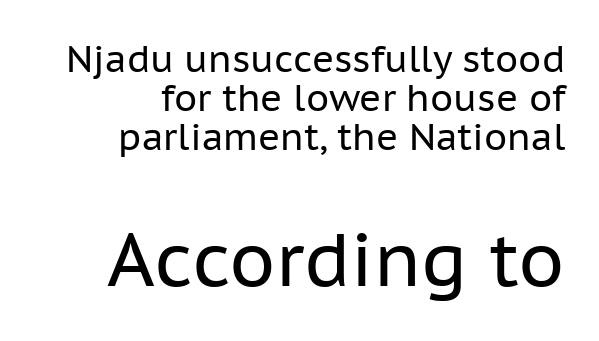
{"serif": "no", "italic": "no", "bold": "no", "weight": "regular", "width": "normal", "stroke_contrast": "low", "x_height": "medium", "monospaced": "no", "underline": "no", "align": "right", "line_spacing": "tight", "line_spacing_ratio": 1.05, "letter_spacing": "normal", "letter_spacing_em": 0.0, "larger_block": "second", "size_ratio": 2.0, "glyph_px": 74}
